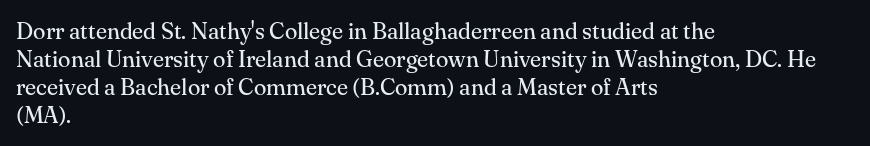
Every stem runs plumb, perpendicular to the baseline. Layout note: lines flush left. Decoration check: the copy has no underline. Short note: letters normally spaced.
